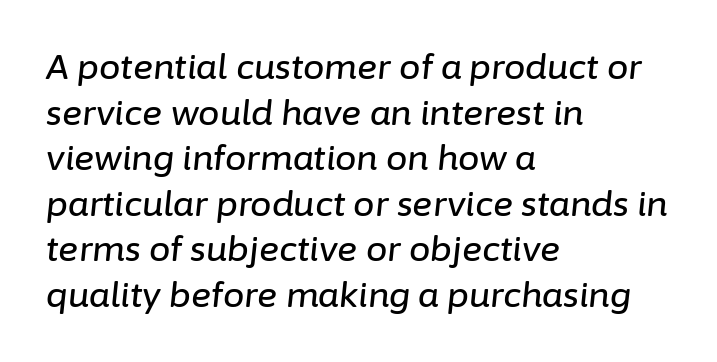
{"italic": "yes", "lean": "right", "slant_degrees": 6, "width": "normal", "stroke_contrast": "low", "x_height": "medium", "monospaced": "no", "underline": "no", "align": "left", "line_spacing": "normal", "line_spacing_ratio": 1.34, "letter_spacing": "normal", "letter_spacing_em": 0.0, "glyph_px": 34}
